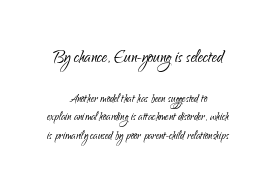
{"bold": "no", "underline": "no", "align": "center", "line_spacing": "normal", "line_spacing_ratio": 1.33, "letter_spacing": "normal", "letter_spacing_em": 0.0, "larger_block": "first", "size_ratio": 1.5, "glyph_px": 21}
